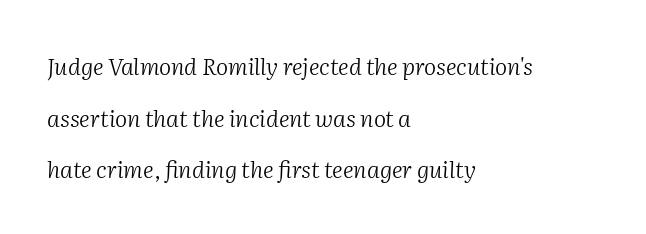
{"italic": "yes", "lean": "right", "slant_degrees": 2, "bold": "no", "underline": "no", "align": "left", "line_spacing": "loose", "line_spacing_ratio": 2.24, "letter_spacing": "normal", "letter_spacing_em": 0.0, "glyph_px": 23}
